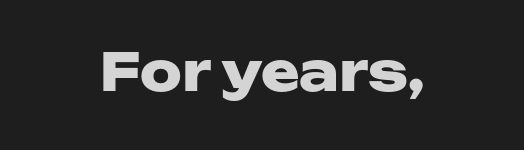
Q: Is the text bold? A: Yes.
Q: Is the text italic (slanted)? A: No, it is upright.
Q: Is the typeface a serif or a sans-serif typeface? A: Sans-serif.
Q: Is the text underlined? A: No.
Q: Is the spacing between letters normal or unusually wide? A: Normal.
Q: Width (condensed, normal, or wide)? A: Wide.
Q: Stroke contrast? A: Low.
Q: x-height? A: Medium.
Q: Monospaced? A: No.
